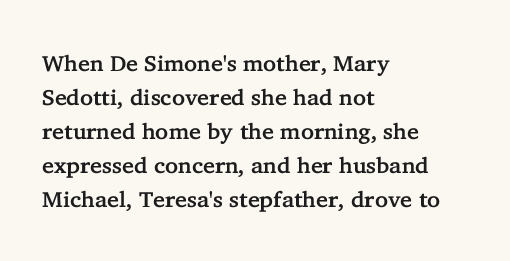
The image shows 22 px text type, upright; set left-aligned, normal line spacing (1.54x), normal letter spacing, not underlined.
